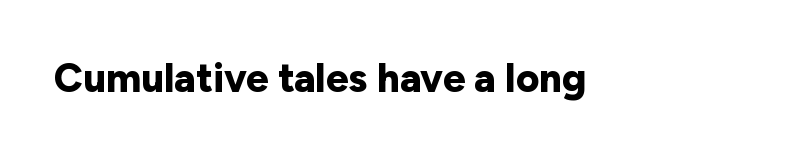
The image shows 40 px bold sans-serif type, upright; set normal letter spacing, not underlined; low stroke contrast and a medium x-height.
